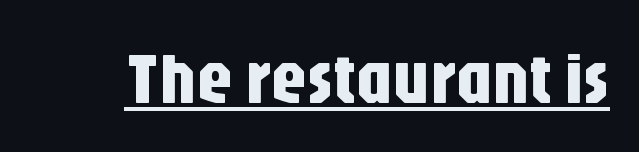
Q: Is the text italic (slanted)? A: No, it is upright.
Q: Is the typeface a serif or a sans-serif typeface? A: Sans-serif.
Q: Is the text underlined? A: Yes.
Q: Is the spacing between letters normal or unusually wide? A: Normal.
Q: Width (condensed, normal, or wide)? A: Condensed.
Q: Stroke contrast? A: Low.
Q: x-height? A: Large.
Q: Monospaced? A: No.
